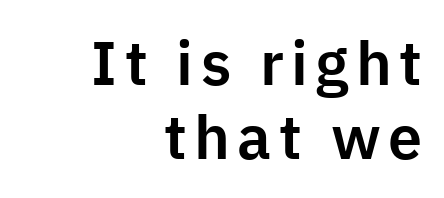
Q: Is the text italic (slanted)? A: No, it is upright.
Q: Is the typeface a serif or a sans-serif typeface? A: Sans-serif.
Q: Is the text underlined? A: No.
Q: How is the paragraph aligned? A: Right-aligned.
Q: Width (condensed, normal, or wide)? A: Normal.
Q: Stroke contrast? A: Low.
Q: x-height? A: Medium.
Q: Monospaced? A: No.
